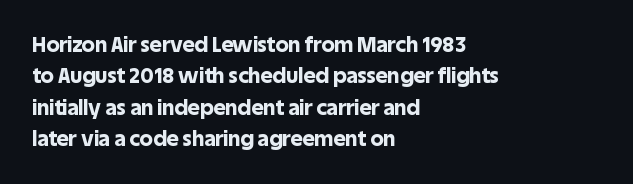
The passage shown is emphatically bold. The specimen reads as upright at a glance. Alignment: flush left. What stands out about the letter spacing? Nothing — it is the standard amount. The block of text has a typical density, with ordinary space between rows. The words here are not underlined.
